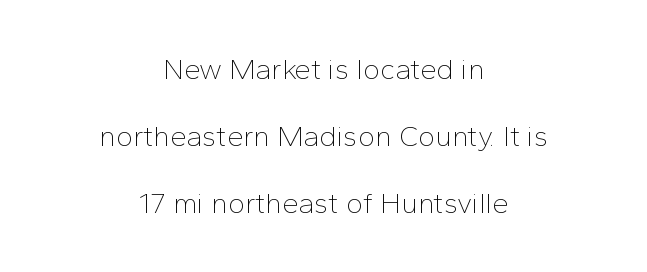
{"serif": "no", "italic": "no", "bold": "no", "weight": "thin", "width": "normal", "stroke_contrast": "low", "x_height": "medium", "monospaced": "no", "underline": "no", "align": "center", "line_spacing": "loose", "line_spacing_ratio": 2.31, "letter_spacing": "normal", "letter_spacing_em": 0.0, "glyph_px": 29}
